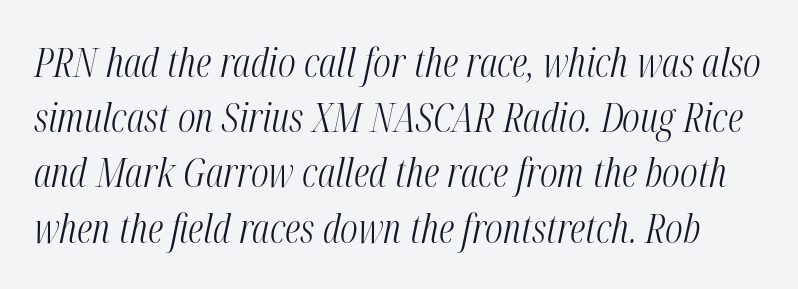
You could not count columns in this text — the font is proportionally spaced. Vertically, the passage feels balanced, rows spaced as you'd expect. Each stroke keeps to a modest, everyday thickness or less. Posture: slanted. Words float on clear page, feet unadorned.
